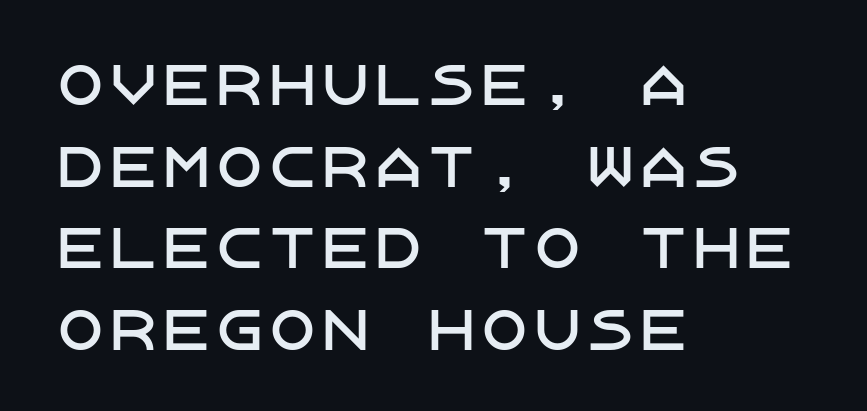
{"serif": "no", "italic": "no", "width": "normal", "stroke_contrast": "low", "x_height": "large", "underline": "no", "align": "left", "line_spacing": "normal", "line_spacing_ratio": 1.54, "letter_spacing": "normal", "letter_spacing_em": 0.0, "glyph_px": 53}
